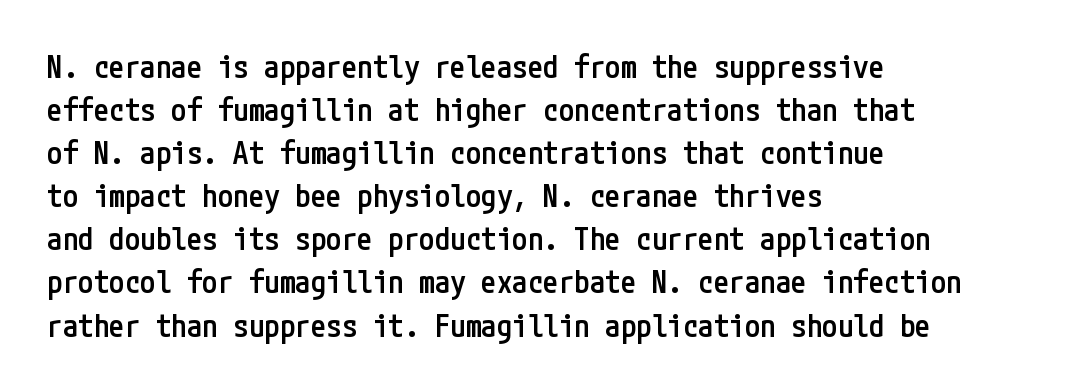
{"serif": "no", "italic": "no", "bold": "semi", "weight": "semibold", "width": "condensed", "stroke_contrast": "low", "x_height": "medium", "underline": "no", "align": "left", "line_spacing": "normal", "line_spacing_ratio": 1.39, "letter_spacing": "normal", "letter_spacing_em": 0.0, "glyph_px": 31}
